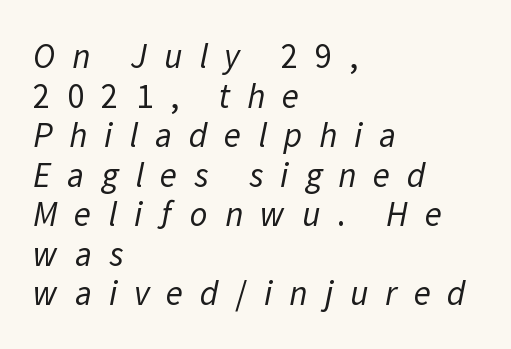
Q: Is the text bold? A: No.
Q: Is the typeface a serif or a sans-serif typeface? A: Sans-serif.
Q: Is the text underlined? A: No.
Q: How is the paragraph aligned? A: Left-aligned.
Q: Is the spacing between letters normal or unusually wide? A: Unusually wide.
Q: Is the spacing between lines tight, normal or loose? A: Tight.
Q: Width (condensed, normal, or wide)? A: Normal.
Q: Stroke contrast? A: Low.
Q: x-height? A: Medium.
Q: Monospaced? A: No.
